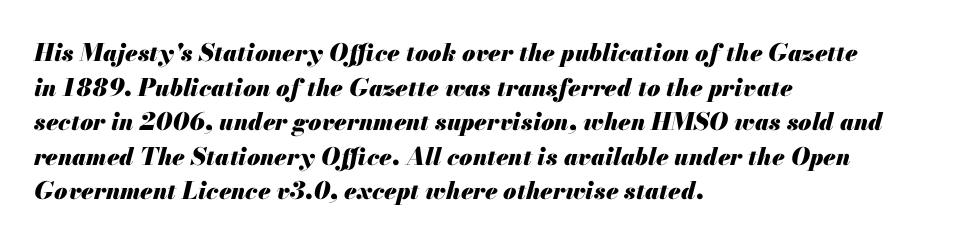
The vertical gap from one line to the next is medium. Students, note that the glyphs here touch the page at normal intervals. The glyphs are unaccompanied by any horizontal stroke below them. Typographic density is high because the face is bold. Typeset ragged right — the left edge is the straight one. Every character sits at an angle, as italics do.
